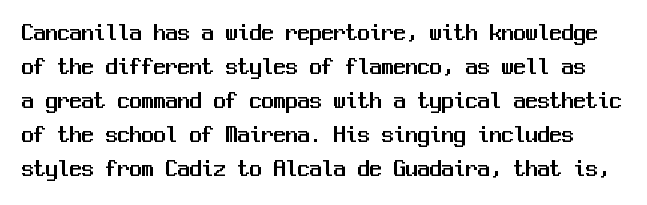
{"italic": "no", "underline": "no", "line_spacing": "normal", "line_spacing_ratio": 1.42, "letter_spacing": "normal", "letter_spacing_em": 0.0, "glyph_px": 24}
